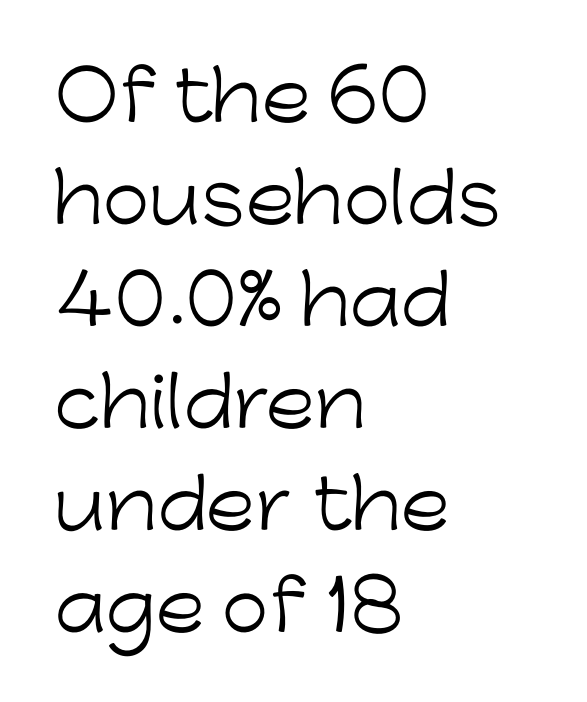
Serif or sans? Sans — the stroke terminals are bare. What's the leading like? Ordinary, nothing unusual. Anything drawn beneath the words? Only blank space. Italic? Not at all — the glyphs are vertical. Horizontally, the lines are justified to the leading edge only. The font sits on the lighter half of the weight spectrum, regular included.
